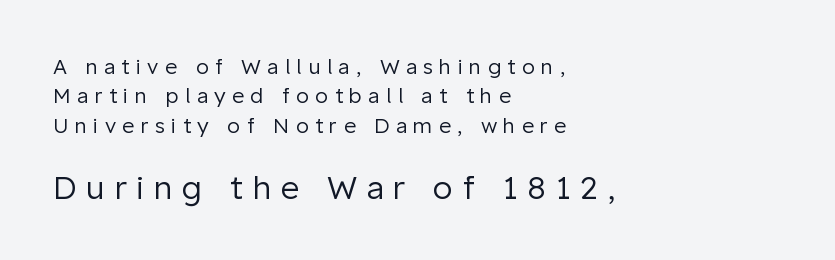
Which of the two is more prominent by size? The second, at the bottom. The face used here is proportionally spaced, like ordinary book or web type. Think standard paragraph weight, or any step lighter than that. How would I describe the line gaps? Plain and ordinary. Each row of text sits above clean, open space. Which margin do the lines hug? The left one — the right edge is uneven.
